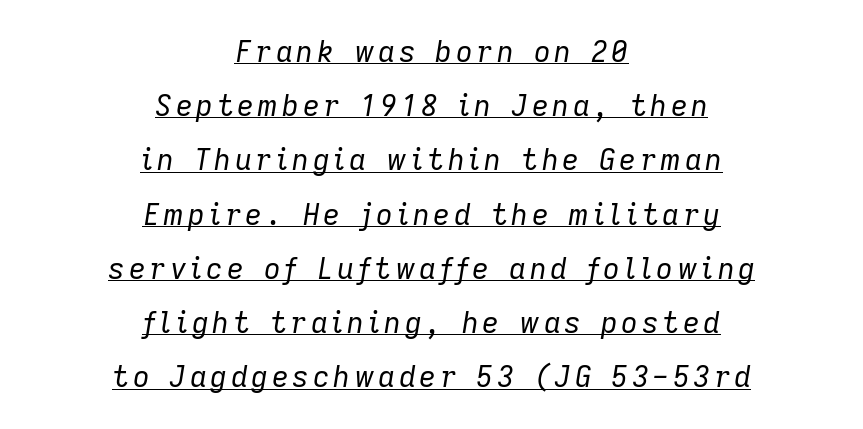
The image shows 29 px regular-weight type, italic (leaning right); set centered, line spacing 1.87x, underlined; low stroke contrast and a medium x-height.
